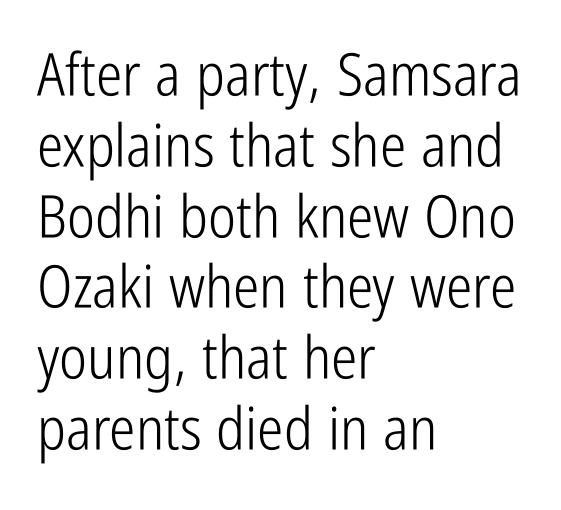
Each stroke keeps to a modest, everyday thickness or less. The setting favours the left margin, as ordinary paragraphs usually do. These lines are rendered in a variable-pitch font. The words here are not underlined.
